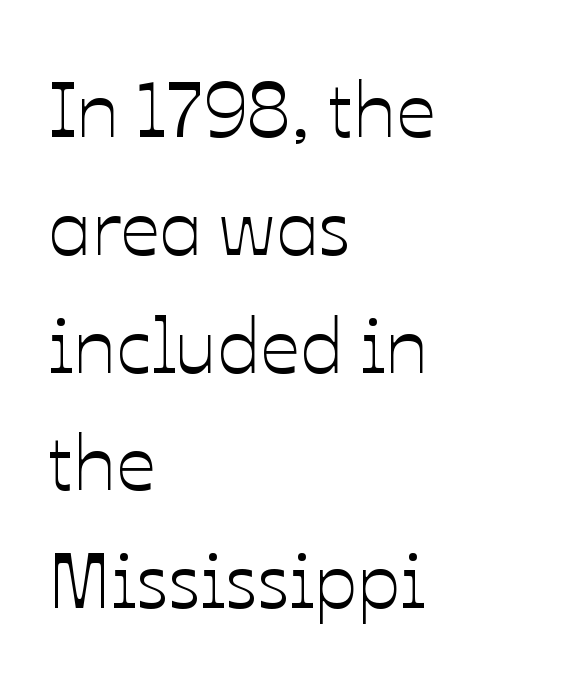
Spacing between characters is what you'd get straight out of the box. The rows are spaced the way most documents space them. A typesetter would call this proportional, since set widths differ per character. A typesetter would mark this as roman, not italic.
